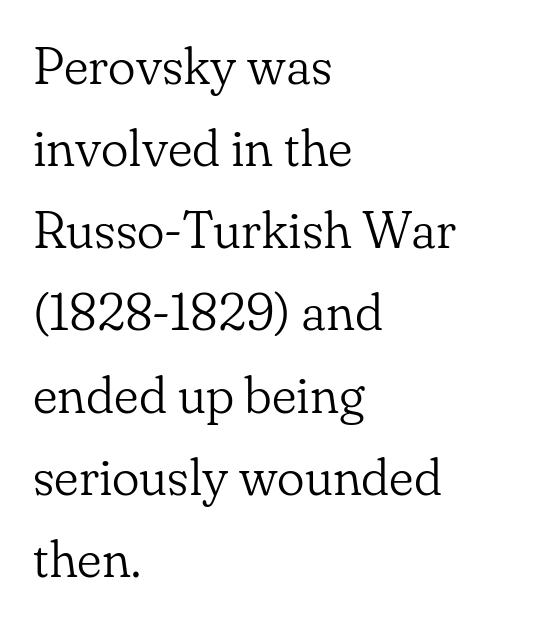
The image shows 52 px light serif type, upright; set left-aligned, normal line spacing (1.58x), normal letter spacing, not underlined; low stroke contrast and a small x-height.
